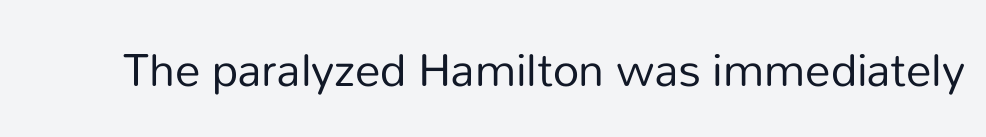
Compared with a typical body face, this is equally light or lighter still. Is the letter spacing exaggerated? No — it looks like the ordinary default. The font family rendered here belongs to the sans-serif group. Just letters on the line, the space beneath them empty. Vertical strokes here are truly vertical. You could not count columns in this text — the font is proportionally spaced.
